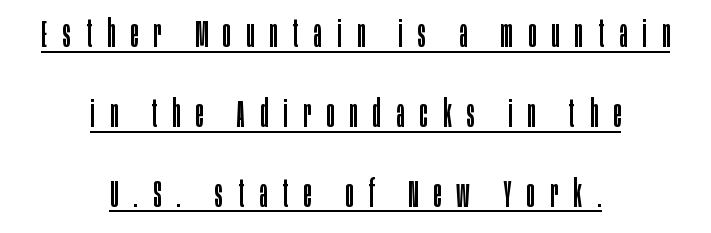
The letters are spread apart with noticeably loose tracking. The passage shown is typeset with a sans-serif family. How would I describe the line gaps? Wide and relaxed. You can tell it's not italic because the verticals are truly vertical.
